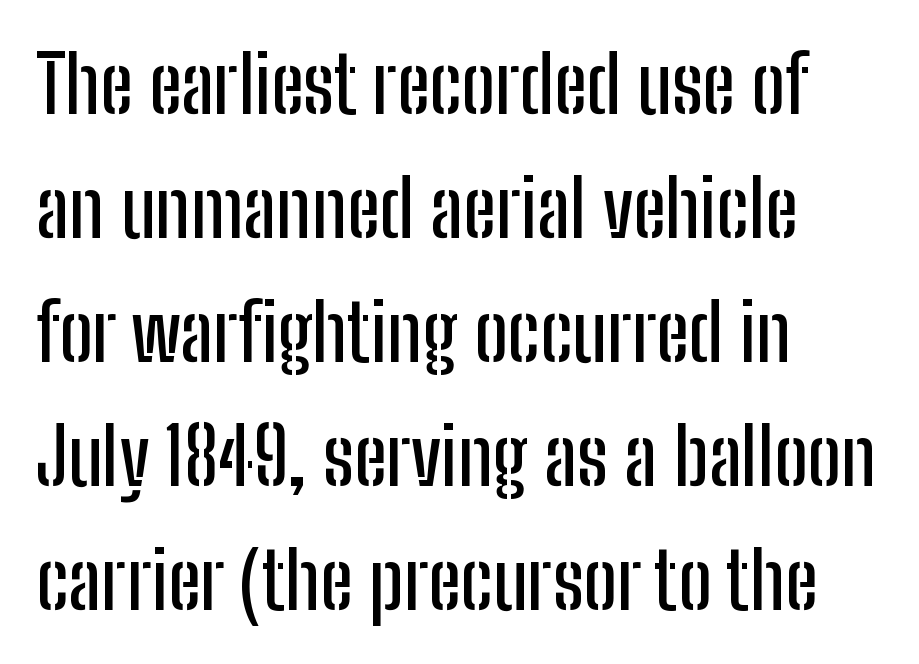
{"serif": "no", "italic": "no", "width": "condensed", "stroke_contrast": "low", "x_height": "medium", "monospaced": "no", "underline": "no", "align": "left", "line_spacing": "normal", "line_spacing_ratio": 1.57, "letter_spacing": "normal", "letter_spacing_em": 0.0, "glyph_px": 79}
